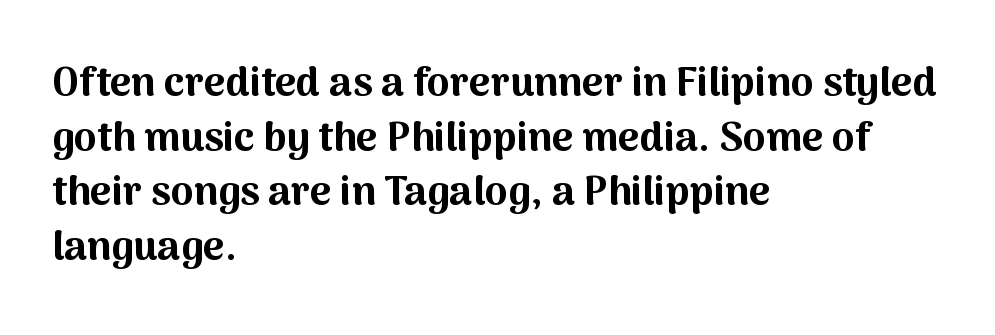
Spacing between characters is what you'd get straight out of the box. Regarding leading, the lines here are spaced in the standard way. A bare baseline throughout the passage. Type style note: lacks serifs. Horizontally, the lines are justified to the leading edge only. Spacing verdict: proportional, widths tailored to each character.
